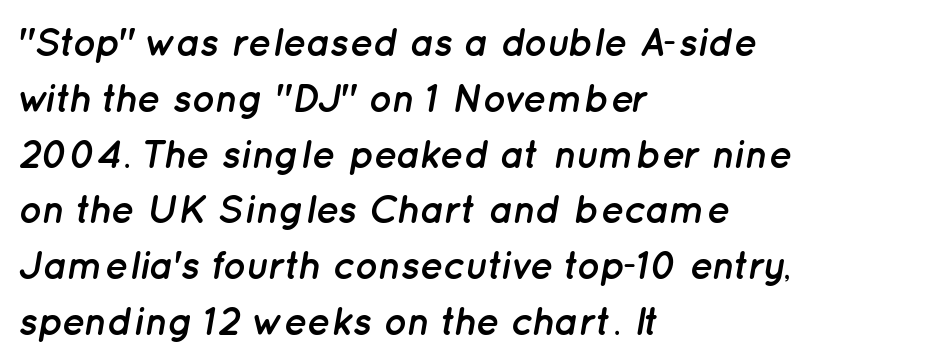
The image shows 39 px semibold type, italic (leaning right); set left-aligned, normal line spacing (1.43x), normal letter spacing, not underlined; low stroke contrast and a medium x-height.
